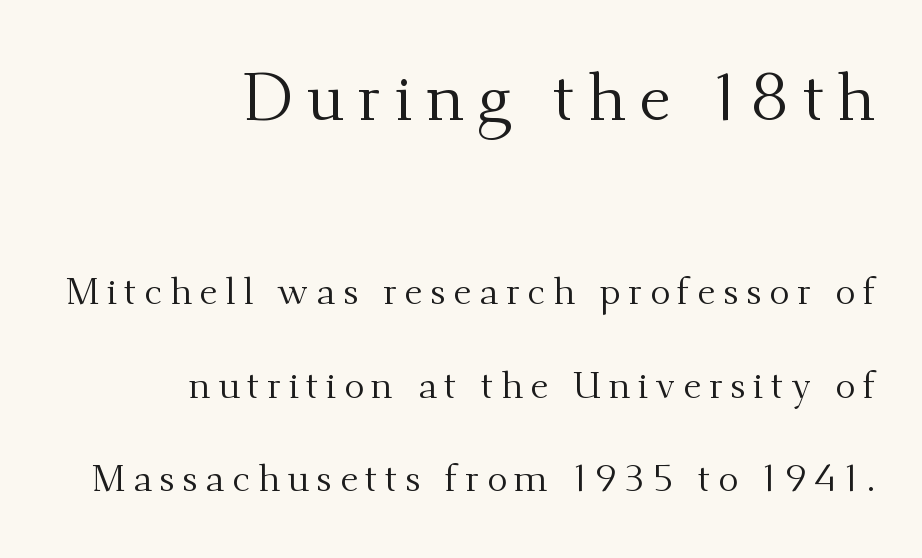
Q: Is the text bold? A: No.
Q: Is the text italic (slanted)? A: No, it is upright.
Q: Is the typeface a serif or a sans-serif typeface? A: Serif.
Q: Is the text underlined? A: No.
Q: How is the paragraph aligned? A: Right-aligned.
Q: Is the spacing between letters normal or unusually wide? A: Unusually wide.
Q: Is the spacing between lines tight, normal or loose? A: Loose.
Q: Which block of text is set in a larger size, the first (top) or the second (bottom)? A: The first (top) one.
Q: Width (condensed, normal, or wide)? A: Normal.
Q: Stroke contrast? A: Medium.
Q: x-height? A: Small.
Q: Monospaced? A: No.
